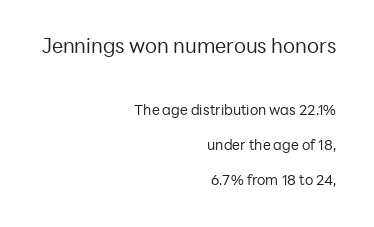
Q: Is the text bold? A: No.
Q: Is the text italic (slanted)? A: No, it is upright.
Q: Is the text underlined? A: No.
Q: How is the paragraph aligned? A: Right-aligned.
Q: Is the spacing between letters normal or unusually wide? A: Normal.
Q: Is the spacing between lines tight, normal or loose? A: Loose.
Q: Which block of text is set in a larger size, the first (top) or the second (bottom)? A: The first (top) one.
